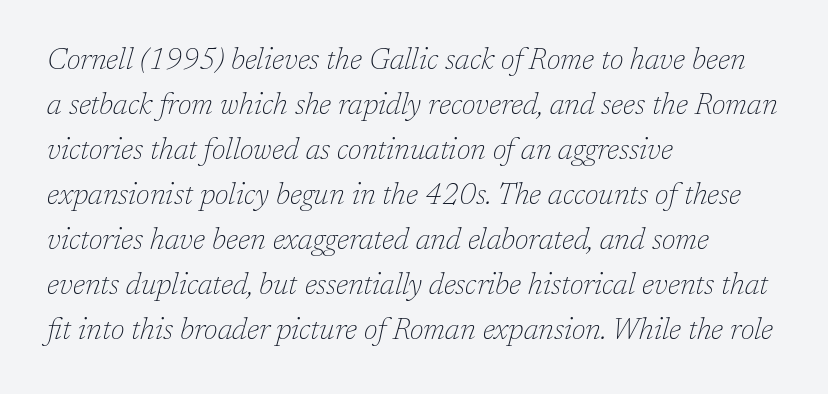
Q: Is the text bold? A: No.
Q: Is the text italic (slanted)? A: Yes, it leans right by about 17 degrees.
Q: Is the typeface a serif or a sans-serif typeface? A: Serif.
Q: Is the text underlined? A: No.
Q: How is the paragraph aligned? A: Left-aligned.
Q: Is the spacing between letters normal or unusually wide? A: Normal.
Q: Is the spacing between lines tight, normal or loose? A: Normal.
Q: Width (condensed, normal, or wide)? A: Normal.
Q: Stroke contrast? A: Low.
Q: x-height? A: Medium.
Q: Monospaced? A: No.
